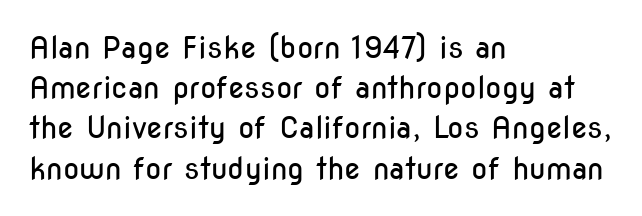
Each letter keeps its own natural width here, so spacing adapts to shape. The paragraph has a hard left edge and a soft right edge. Regular leading. Nothing unusual about the tracking: characters are spaced as the font intends. No letter is thick-stroked: the sample isn't bold.
